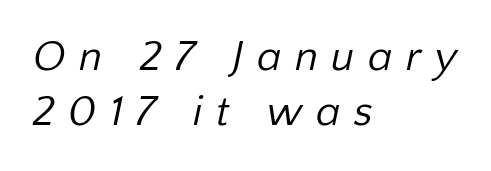
{"serif": "no", "bold": "no", "weight": "regular", "width": "normal", "stroke_contrast": "low", "x_height": "medium", "monospaced": "no", "underline": "no", "align": "left", "line_spacing": "normal", "line_spacing_ratio": 1.29, "letter_spacing": "wide", "letter_spacing_em": 0.31, "glyph_px": 43}
